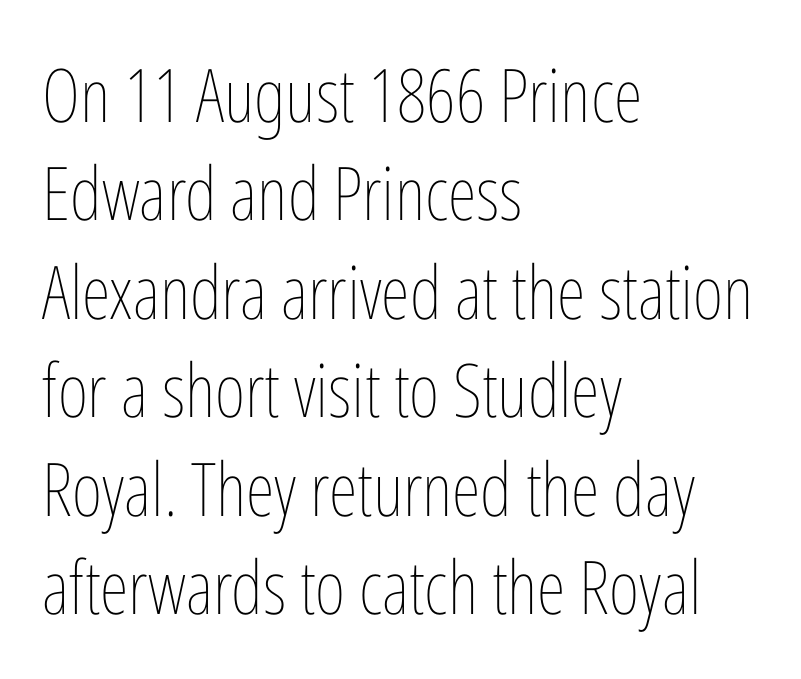
{"italic": "no", "bold": "no", "weight": "thin", "width": "condensed", "stroke_contrast": "low", "x_height": "medium", "monospaced": "no", "underline": "no", "align": "left", "line_spacing": "normal", "line_spacing_ratio": 1.33, "letter_spacing": "normal", "letter_spacing_em": 0.0, "glyph_px": 74}
